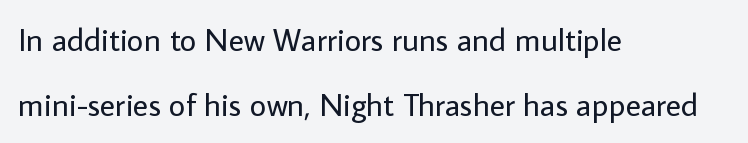
These lines keep a tight, regular rhythm from letter to letter. The type family on display is of the sans-serif kind. Reading down the column, the eye jumps a long way to each next line. Stems and bowls with no extra thickness — not bold. Where is the straight margin? On the left.
